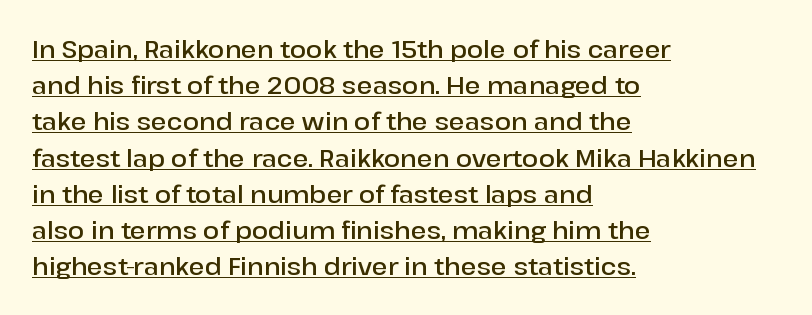
{"italic": "no", "bold": "semi", "underline": "yes", "align": "left", "line_spacing": "normal", "line_spacing_ratio": 1.51, "letter_spacing": "normal", "letter_spacing_em": 0.0, "glyph_px": 24}
